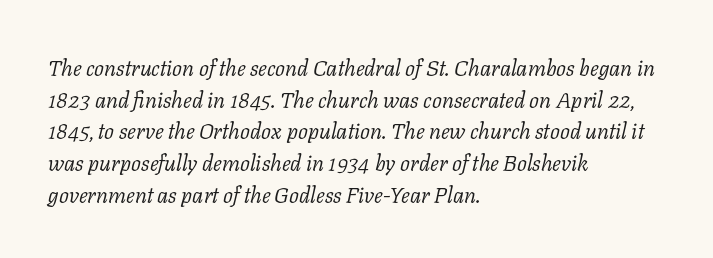
The image shows 22 px text type, italic (leaning right); set left-aligned, normal line spacing (1.44x), normal letter spacing, not underlined.
